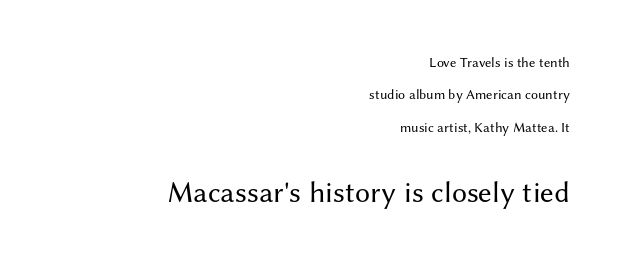
Unlike italic type, these characters show no tilt at all. Between these two stacked blocks, the lower one wins on size. Interline gaps are noticeably wide in this sample. Honestly, there is no underline to notice here at all. Standard letterfit; no display-style spreading of the glyphs.
